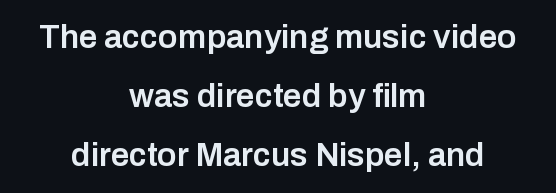
Q: Is the text bold? A: Semi-bold.
Q: Is the text italic (slanted)? A: No, it is upright.
Q: Is the typeface a serif or a sans-serif typeface? A: Sans-serif.
Q: Is the text underlined? A: No.
Q: How is the paragraph aligned? A: Centered.
Q: Is the spacing between letters normal or unusually wide? A: Normal.
Q: Width (condensed, normal, or wide)? A: Normal.
Q: Stroke contrast? A: Low.
Q: x-height? A: Medium.
Q: Monospaced? A: No.
